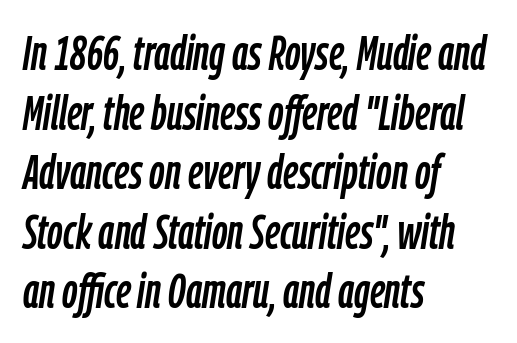
The image shows 48 px condensed type, italic (leaning right); set left-aligned, line spacing 1.24x, normal letter spacing, not underlined; low stroke contrast and a medium x-height.
